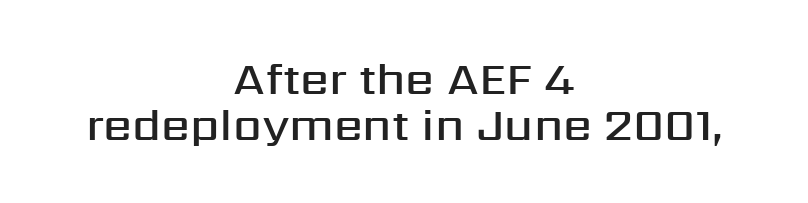
The image shows 46 px semibold sans-serif type, upright; set centered, tight line spacing (1.01x), normal letter spacing, not underlined; medium stroke contrast and a medium x-height.
